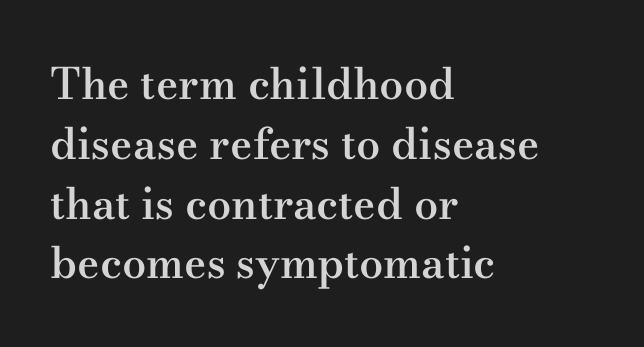
Q: Is the text bold? A: Semi-bold.
Q: Is the text italic (slanted)? A: No, it is upright.
Q: Is the typeface a serif or a sans-serif typeface? A: Serif.
Q: Is the text underlined? A: No.
Q: How is the paragraph aligned? A: Left-aligned.
Q: Is the spacing between letters normal or unusually wide? A: Normal.
Q: Is the spacing between lines tight, normal or loose? A: Normal.
Q: Width (condensed, normal, or wide)? A: Wide.
Q: Stroke contrast? A: Medium.
Q: x-height? A: Small.
Q: Monospaced? A: No.
